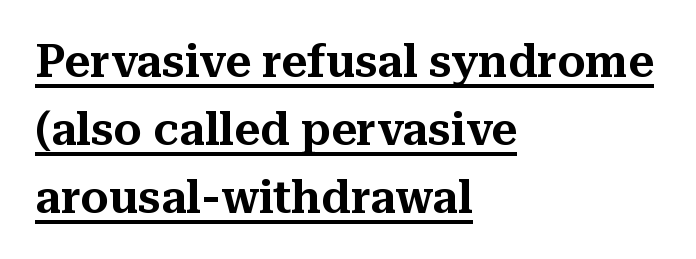
Q: Is the text italic (slanted)? A: No, it is upright.
Q: Is the typeface a serif or a sans-serif typeface? A: Serif.
Q: Is the text underlined? A: Yes.
Q: How is the paragraph aligned? A: Left-aligned.
Q: Is the spacing between letters normal or unusually wide? A: Normal.
Q: Is the spacing between lines tight, normal or loose? A: Normal.
Q: Width (condensed, normal, or wide)? A: Normal.
Q: Stroke contrast? A: Medium.
Q: x-height? A: Medium.
Q: Monospaced? A: No.
